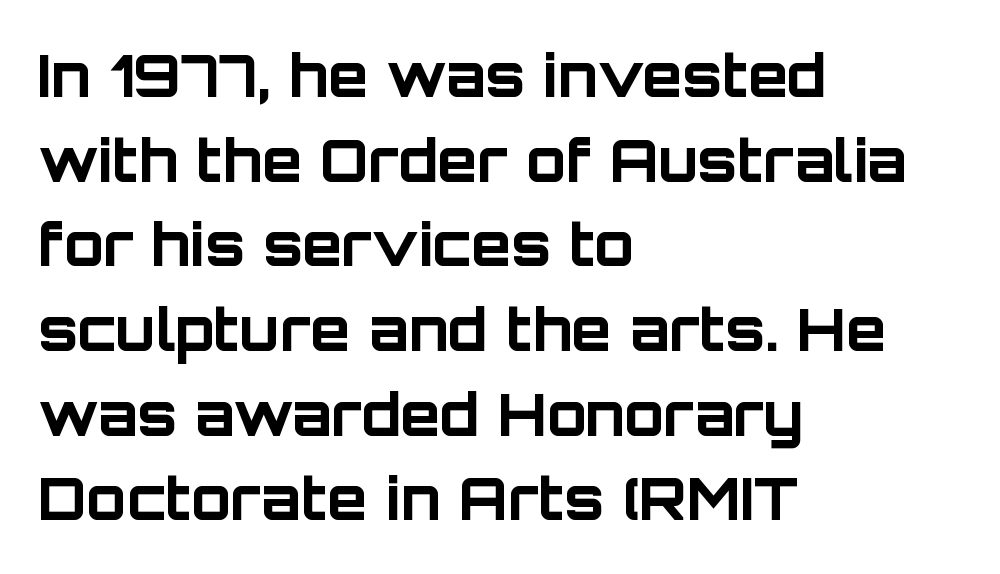
The image shows 58 px bold sans-serif type, upright; set left-aligned, normal line spacing (1.46x), normal letter spacing, not underlined; low stroke contrast and a large x-height.
